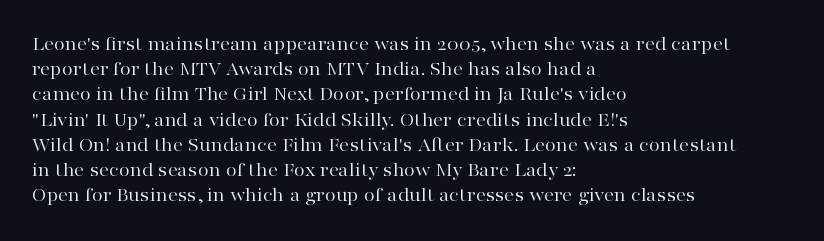
{"italic": "no", "bold": "no", "underline": "no", "align": "left", "line_spacing": "normal", "line_spacing_ratio": 1.26, "letter_spacing": "normal", "letter_spacing_em": 0.0, "glyph_px": 20}
